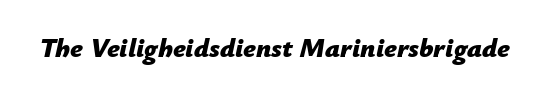
Bold? Absolutely — the strokes are thick and heavy. Rule under the text: the space is simply empty. Students, note that the glyphs here touch the page at normal intervals. You can tell it's italic because the verticals aren't actually vertical.
